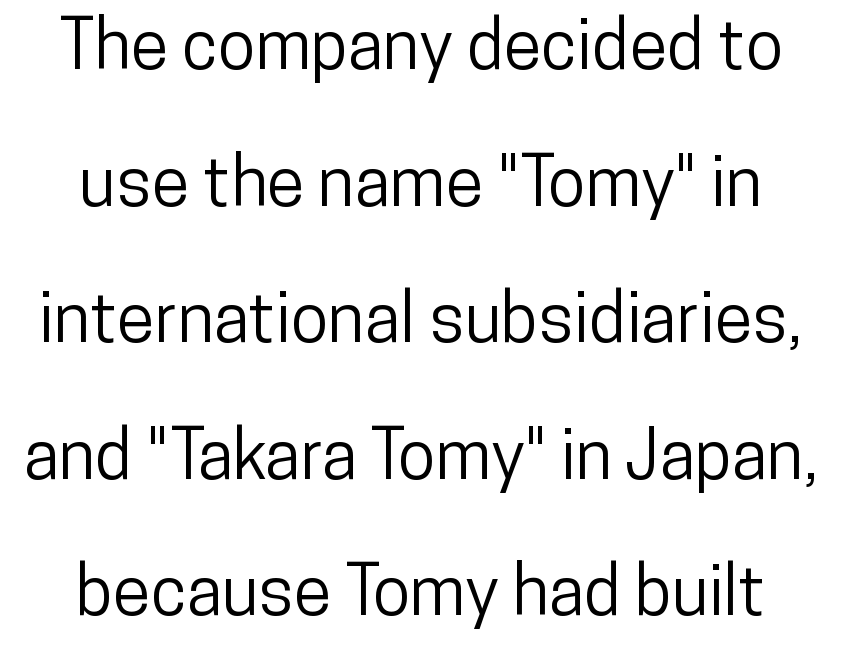
Spacing verdict: proportional, widths tailored to each character. A typesetter would call this leading open, well beyond the default. The type sits square on the baseline with zero lean. The type family on display is of the sans-serif kind. The gaps between neighbouring characters are ordinary and unremarkable. The space directly below the letters is spotless.
